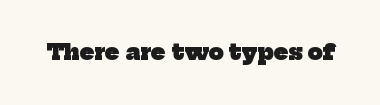
Q: Is the text bold? A: Yes.
Q: Is the text underlined? A: No.
Q: Is the spacing between letters normal or unusually wide? A: Normal.
